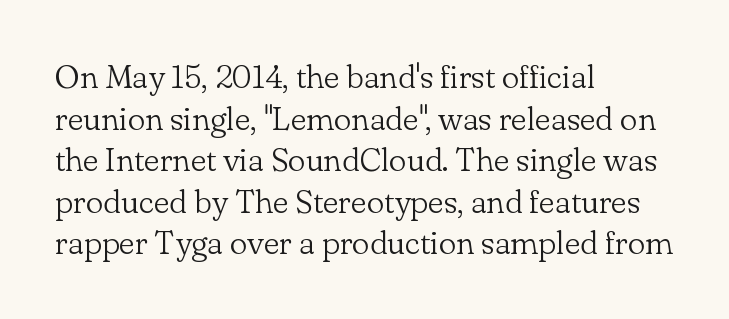
Q: Is the text bold? A: No.
Q: Is the text italic (slanted)? A: No, it is upright.
Q: Is the typeface a serif or a sans-serif typeface? A: Serif.
Q: Is the text underlined? A: No.
Q: How is the paragraph aligned? A: Left-aligned.
Q: Is the spacing between letters normal or unusually wide? A: Normal.
Q: Is the spacing between lines tight, normal or loose? A: Normal.
Q: Width (condensed, normal, or wide)? A: Normal.
Q: Stroke contrast? A: Low.
Q: x-height? A: Small.
Q: Monospaced? A: No.
